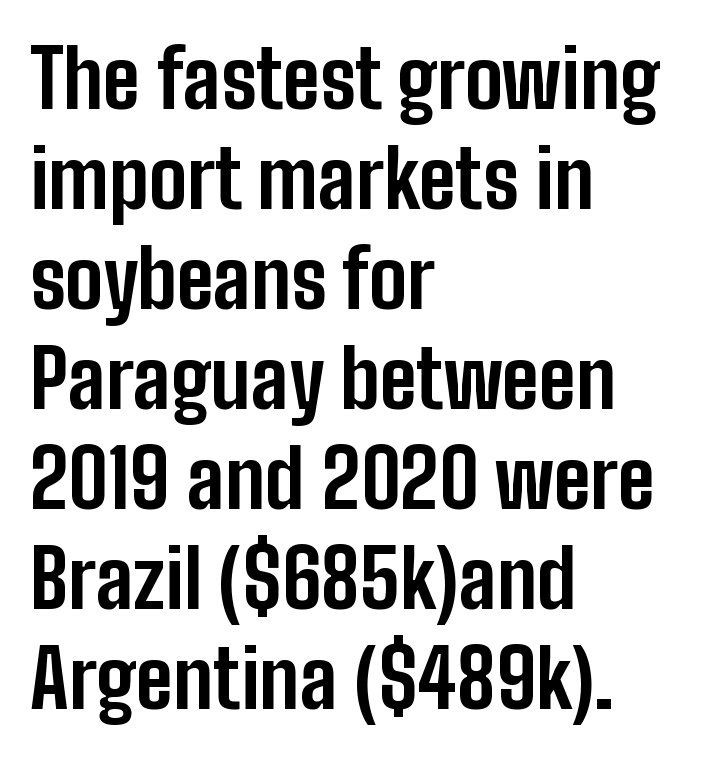
The image shows 80 px bold, condensed sans-serif type, upright; set left-aligned, normal line spacing (1.25x), normal letter spacing, not underlined; low stroke contrast and a medium x-height.
